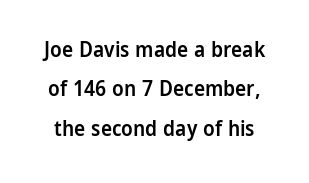
Q: Is the text bold? A: Semi-bold.
Q: Is the text italic (slanted)? A: No, it is upright.
Q: Is the text underlined? A: No.
Q: Is the spacing between letters normal or unusually wide? A: Normal.
